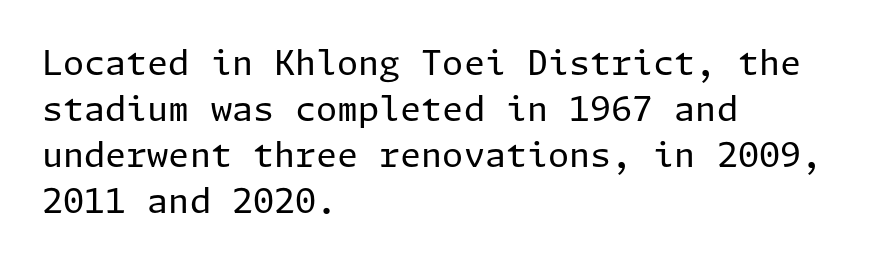
The image shows 34 px regular-weight sans-serif type, upright; set left-aligned, normal line spacing (1.35x), normal letter spacing, not underlined; low stroke contrast and a medium x-height.
